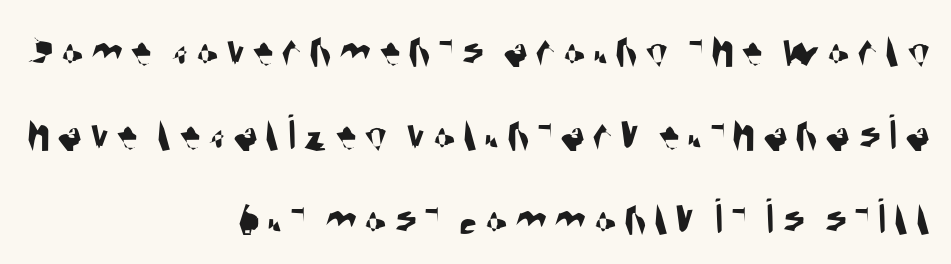
Q: Is the typeface a serif or a sans-serif typeface? A: Sans-serif.
Q: Is the text underlined? A: No.
Q: How is the paragraph aligned? A: Right-aligned.
Q: Is the spacing between lines tight, normal or loose? A: Normal.
Q: Width (condensed, normal, or wide)? A: Condensed.
Q: Stroke contrast? A: Medium.
Q: x-height? A: Large.
Q: Monospaced? A: No.
